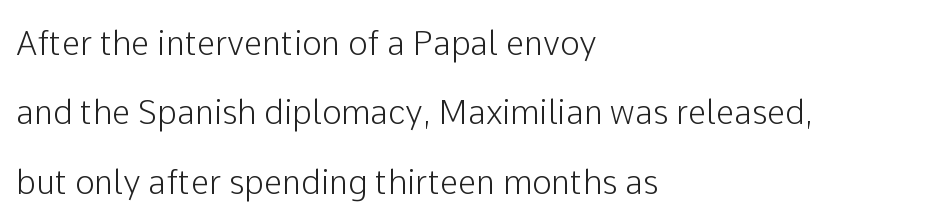
{"serif": "no", "italic": "no", "width": "normal", "stroke_contrast": "low", "x_height": "medium", "monospaced": "no", "underline": "no", "align": "left", "line_spacing": "loose", "line_spacing_ratio": 2.1, "letter_spacing": "normal", "letter_spacing_em": 0.0, "glyph_px": 33}
